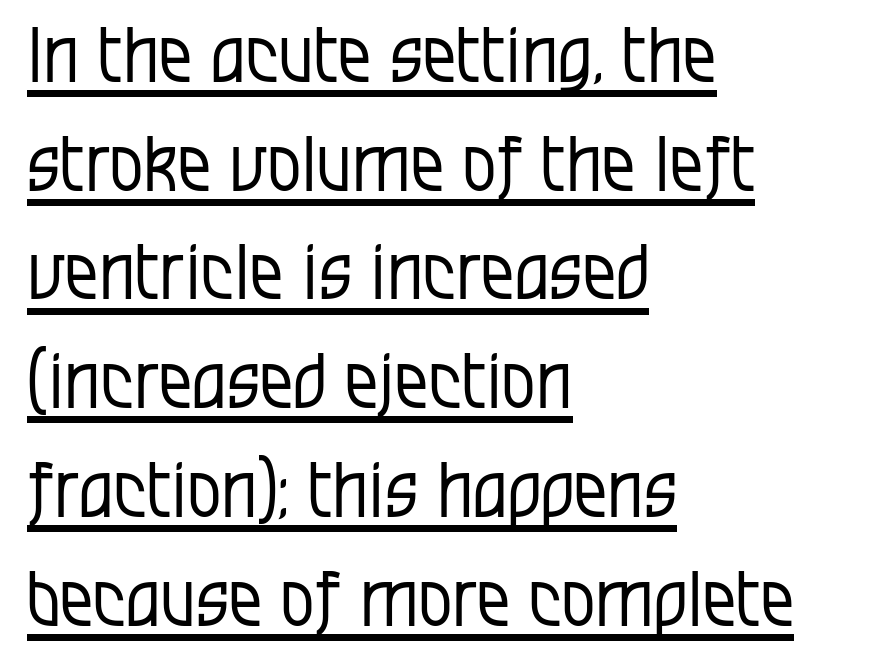
Q: Is the text bold? A: No.
Q: Is the text italic (slanted)? A: No, it is upright.
Q: Is the typeface a serif or a sans-serif typeface? A: Sans-serif.
Q: Is the text underlined? A: Yes.
Q: How is the paragraph aligned? A: Left-aligned.
Q: Is the spacing between letters normal or unusually wide? A: Normal.
Q: Is the spacing between lines tight, normal or loose? A: Normal.
Q: Width (condensed, normal, or wide)? A: Condensed.
Q: Stroke contrast? A: Low.
Q: x-height? A: Large.
Q: Monospaced? A: No.
